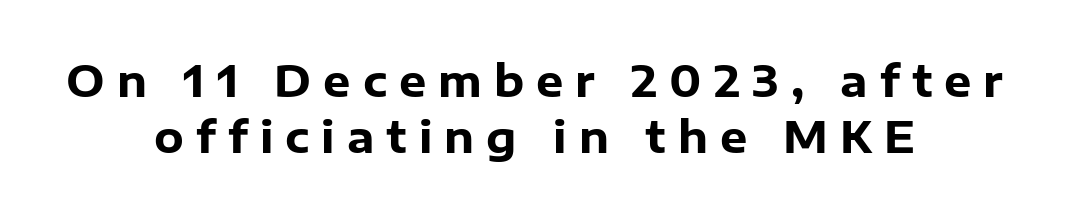
The passage shown is typed in a proportional face where columns would drift. Rule under the text: the space is simply empty. Vertical strokes here are truly vertical. Font category for this specimen: sans-serif.
